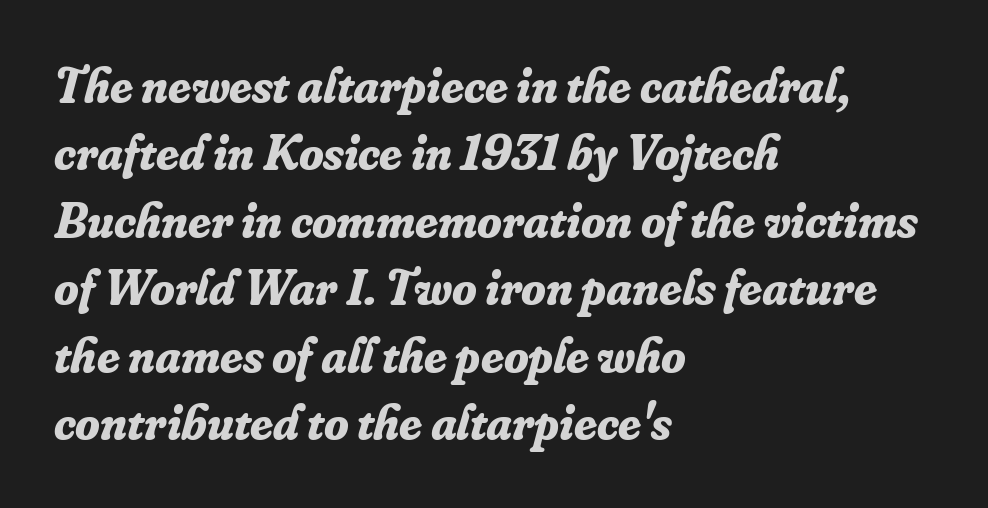
{"serif": "yes", "italic": "yes", "lean": "right", "slant_degrees": 16, "bold": "yes", "weight": "bold", "width": "normal", "stroke_contrast": "low", "x_height": "small", "monospaced": "no", "underline": "no", "align": "left", "line_spacing": "normal", "line_spacing_ratio": 1.35, "letter_spacing": "normal", "letter_spacing_em": 0.0, "glyph_px": 50}
